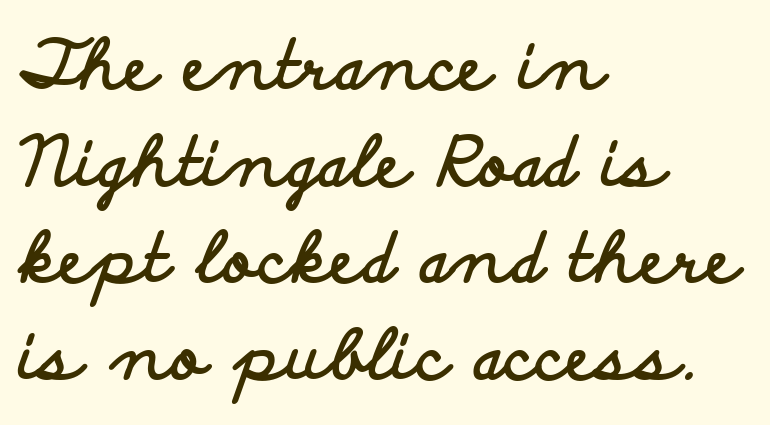
The image shows 68 px bold, wide sans-serif type; set left-aligned, normal line spacing (1.42x), normal letter spacing, not underlined; low stroke contrast and a small x-height.
